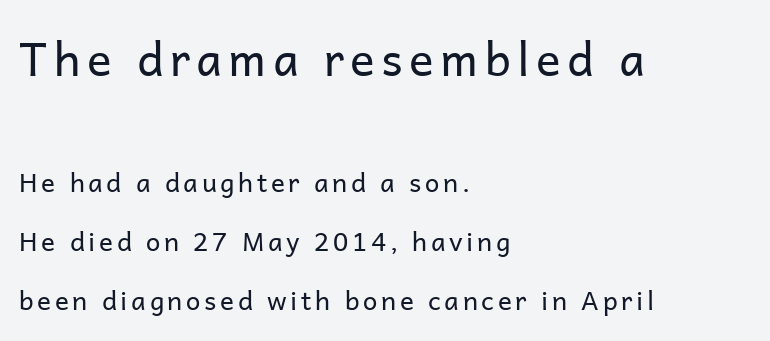
The image shows 46 px regular-weight sans-serif type, upright; set left-aligned, loose line spacing (2.27x), not underlined; the first (top) block is 1.77x larger; low stroke contrast and a medium x-height.
